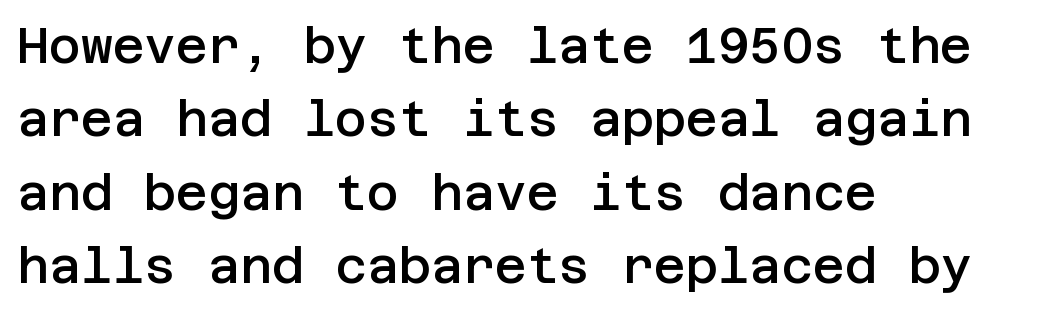
Q: Is the text bold? A: Semi-bold.
Q: Is the text italic (slanted)? A: No, it is upright.
Q: Is the typeface a serif or a sans-serif typeface? A: Sans-serif.
Q: Is the text underlined? A: No.
Q: How is the paragraph aligned? A: Left-aligned.
Q: Is the spacing between letters normal or unusually wide? A: Normal.
Q: Is the spacing between lines tight, normal or loose? A: Normal.
Q: Width (condensed, normal, or wide)? A: Normal.
Q: Stroke contrast? A: Low.
Q: x-height? A: Large.
